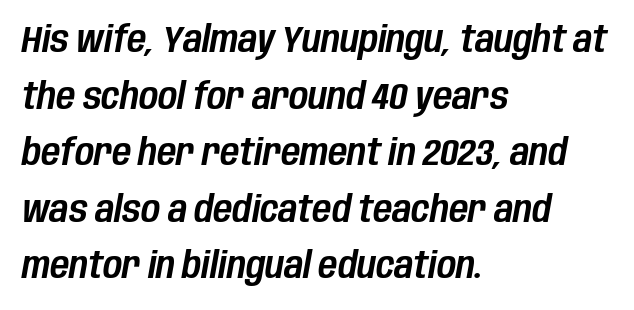
The passage is arranged the way most books set body copy — flush left. Quick note: interline space is typical. Just letters on the line, the space beneath them empty. Yep, that's italic — everything's leaning. Between one letter and the next there's only the usual sliver of space.
